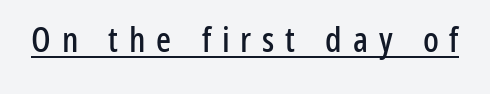
The image shows 35 px condensed sans-serif type, upright; set unusually wide letter spacing (+0.31 em), underlined; low stroke contrast and a medium x-height.
